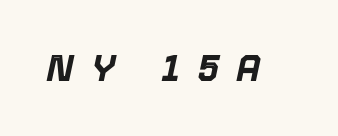
The face used here is proportionally spaced, like ordinary book or web type. In terms of weight, the rendering is a true, heavy bold. Rule under the text: the space is simply empty. Compared with typical body copy, the letter spacing here is much looser. This sample uses an oblique cut, with every glyph tilted off the vertical.
